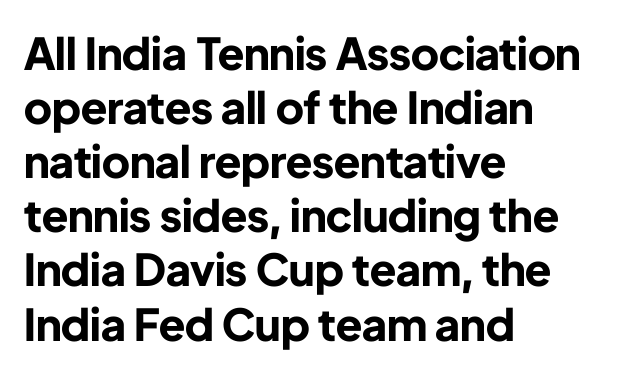
The image shows 44 px bold sans-serif type, upright; set left-aligned, line spacing 1.23x, normal letter spacing, not underlined; low stroke contrast and a medium x-height.
